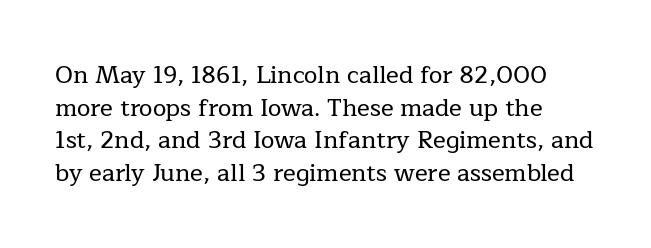
Q: Is the text italic (slanted)? A: No, it is upright.
Q: Is the text underlined? A: No.
Q: Is the spacing between letters normal or unusually wide? A: Normal.
Q: Is the spacing between lines tight, normal or loose? A: Normal.
